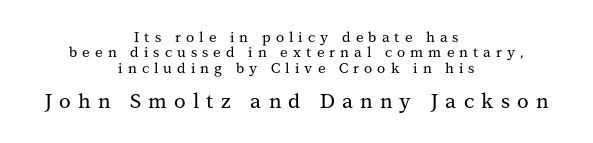
{"italic": "no", "underline": "no", "align": "center", "line_spacing": "tight", "line_spacing_ratio": 1.1, "letter_spacing": "wide", "letter_spacing_em": 0.36, "larger_block": "second", "size_ratio": 1.43, "glyph_px": 20}
